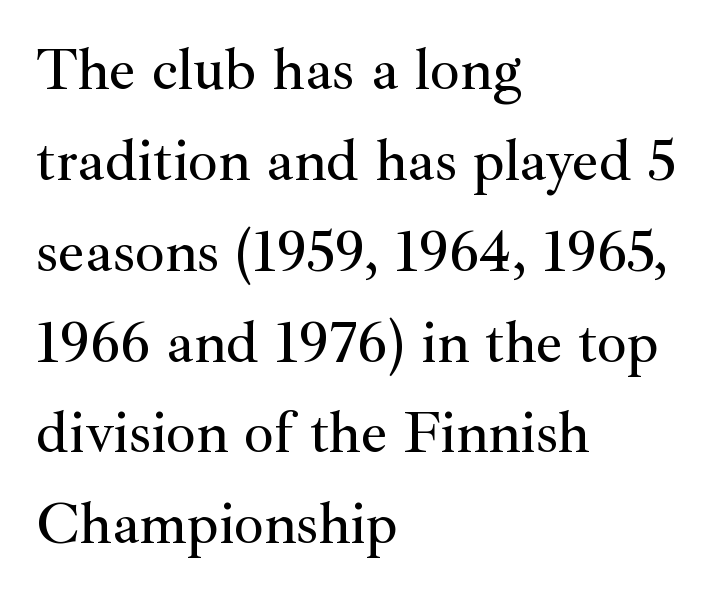
The image shows 59 px serif type, upright; set left-aligned, normal line spacing (1.54x), normal letter spacing, not underlined; medium stroke contrast and a small x-height.
